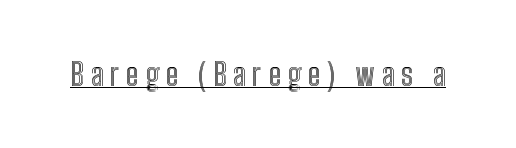
The image shows 31 px condensed type, upright; set unusually wide letter spacing (+0.21 em), underlined; a medium x-height.
